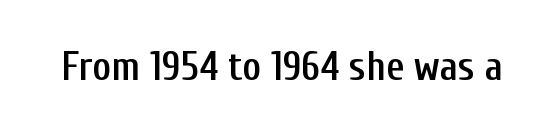
{"serif": "no", "italic": "no", "bold": "semi", "weight": "semibold", "width": "condensed", "stroke_contrast": "low", "x_height": "medium", "monospaced": "no", "underline": "no", "letter_spacing": "normal", "letter_spacing_em": 0.0, "glyph_px": 40}
